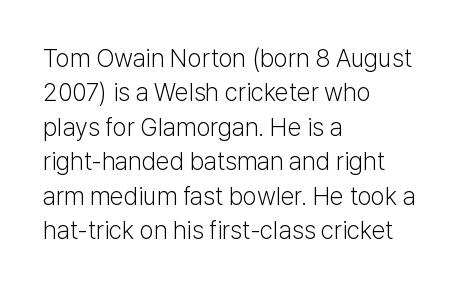
Q: Is the text bold? A: No.
Q: Is the text italic (slanted)? A: No, it is upright.
Q: Is the text underlined? A: No.
Q: How is the paragraph aligned? A: Left-aligned.
Q: Is the spacing between letters normal or unusually wide? A: Normal.
Q: Is the spacing between lines tight, normal or loose? A: Normal.
